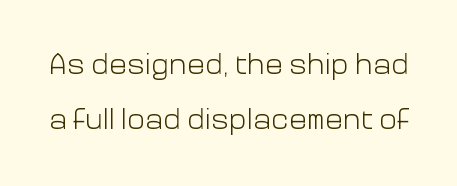
Q: Is the text bold? A: No.
Q: Is the text italic (slanted)? A: No, it is upright.
Q: Is the typeface a serif or a sans-serif typeface? A: Sans-serif.
Q: Is the text underlined? A: No.
Q: Is the spacing between letters normal or unusually wide? A: Normal.
Q: Width (condensed, normal, or wide)? A: Normal.
Q: Stroke contrast? A: Low.
Q: x-height? A: Medium.
Q: Monospaced? A: No.
